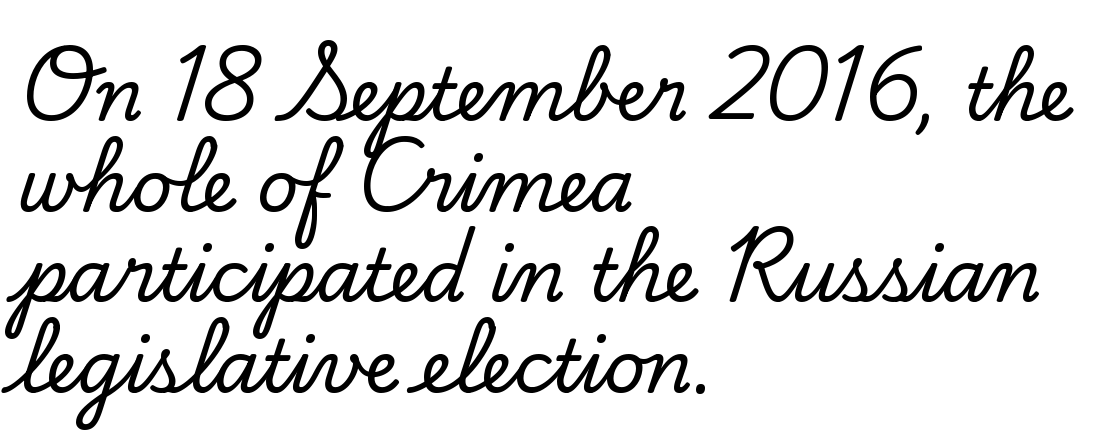
The line texture is even and compact thanks to regular tracking. Is there much room between lines? A standard amount, neither cramped nor airy. Descender tails drop into unmarked territory. Note the varied advance widths — an 'i' is clearly narrower than an 'm'.
